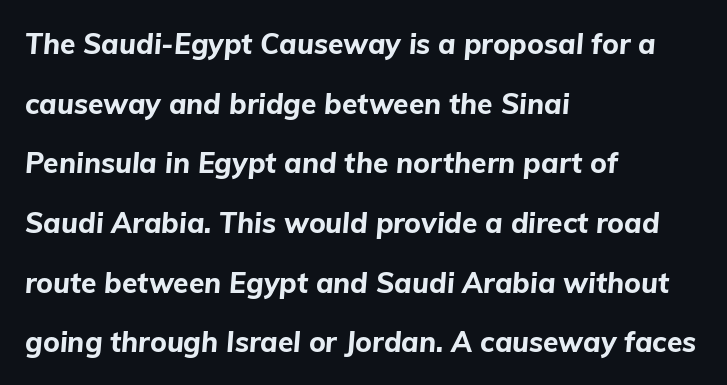
Q: Is the text bold? A: Yes.
Q: Is the text italic (slanted)? A: Yes, it leans right by about 5 degrees.
Q: Is the text underlined? A: No.
Q: How is the paragraph aligned? A: Left-aligned.
Q: Is the spacing between letters normal or unusually wide? A: Normal.
Q: Is the spacing between lines tight, normal or loose? A: Loose.
Q: Width (condensed, normal, or wide)? A: Normal.
Q: Stroke contrast? A: Low.
Q: x-height? A: Medium.
Q: Monospaced? A: No.
